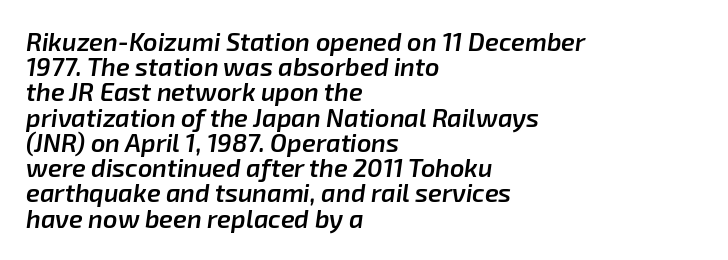
Q: Is the text bold? A: Semi-bold.
Q: Is the text italic (slanted)? A: Yes, it leans right by about 8 degrees.
Q: Is the text underlined? A: No.
Q: How is the paragraph aligned? A: Left-aligned.
Q: Is the spacing between letters normal or unusually wide? A: Normal.
Q: Is the spacing between lines tight, normal or loose? A: Tight.
